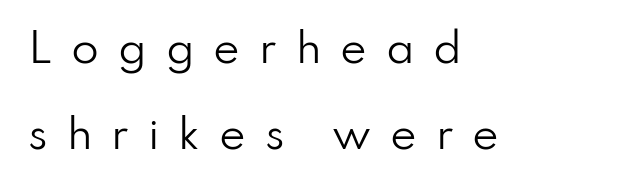
The image shows 40 px regular-weight sans-serif type, upright; set left-aligned, loose line spacing (2.15x), unusually wide letter spacing (+0.47 em), not underlined; low stroke contrast and a small x-height.
